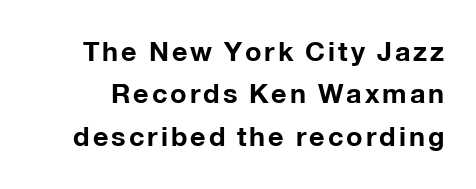
It's the straight-up-and-down kind of type. If you measured baseline to baseline, you'd find a middling distance. Chunky letters — that's bold for sure. Plain, unruled lines of type.
